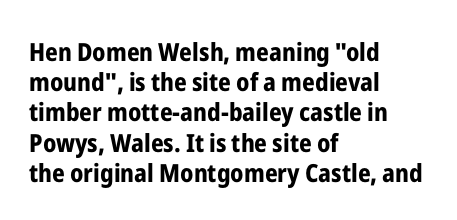
Q: Is the text bold? A: Yes.
Q: Is the text italic (slanted)? A: No, it is upright.
Q: Is the text underlined? A: No.
Q: How is the paragraph aligned? A: Left-aligned.
Q: Is the spacing between letters normal or unusually wide? A: Normal.
